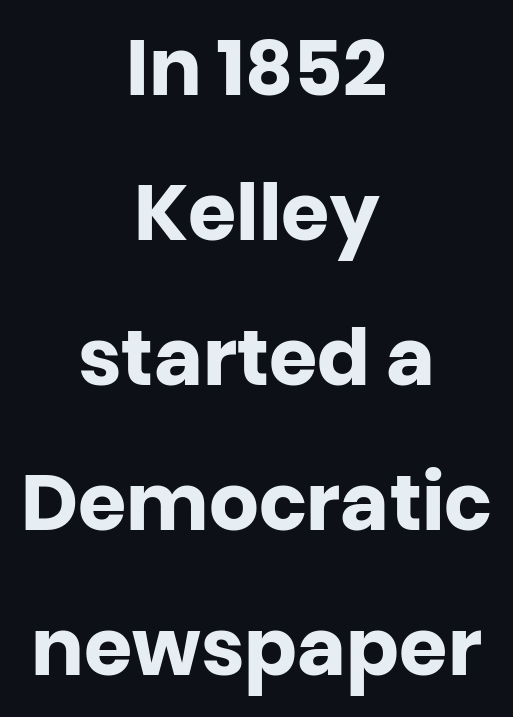
The image shows 78 px heavy sans-serif type, upright; set centered, line spacing 1.86x, normal letter spacing, not underlined; low stroke contrast and a large x-height.
